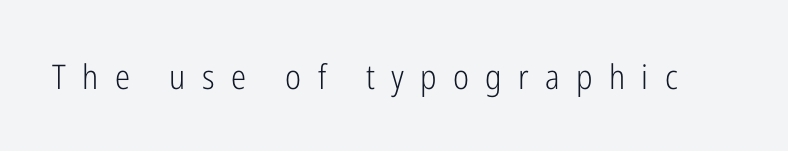
Q: Is the text bold? A: No.
Q: Is the text italic (slanted)? A: No, it is upright.
Q: Is the typeface a serif or a sans-serif typeface? A: Sans-serif.
Q: Is the text underlined? A: No.
Q: Is the spacing between letters normal or unusually wide? A: Unusually wide.
Q: Width (condensed, normal, or wide)? A: Condensed.
Q: Stroke contrast? A: Low.
Q: x-height? A: Medium.
Q: Monospaced? A: No.
